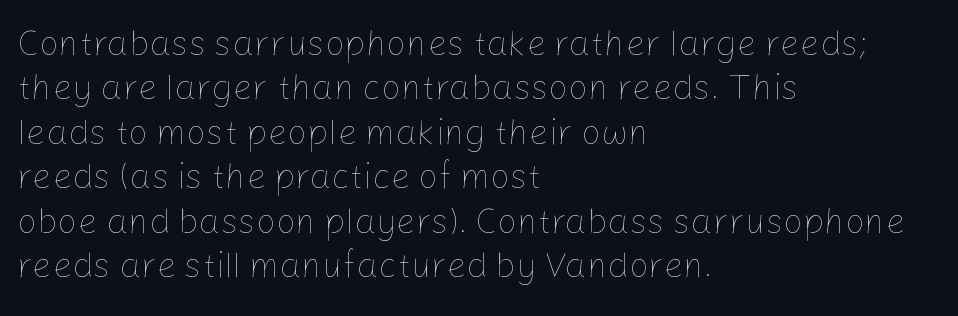
The designer left line spacing at the default. Does the lettering tilt? It doesn't — this is upright. The strokes carry an ordinary text weight at most. These lines are rendered in a variable-pitch font. Alignment: flush left.
